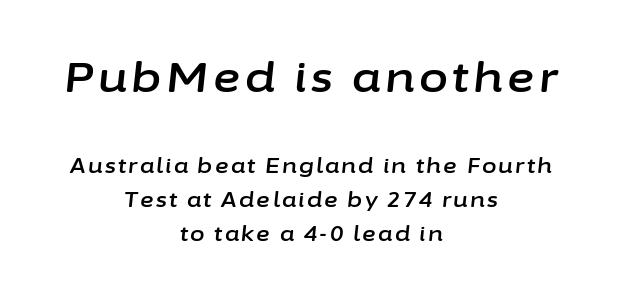
The image shows 42 px text type, italic (leaning right); set centered, normal line spacing (1.61x), not underlined; the first (top) block is 2.0x larger; low stroke contrast and a medium x-height.
